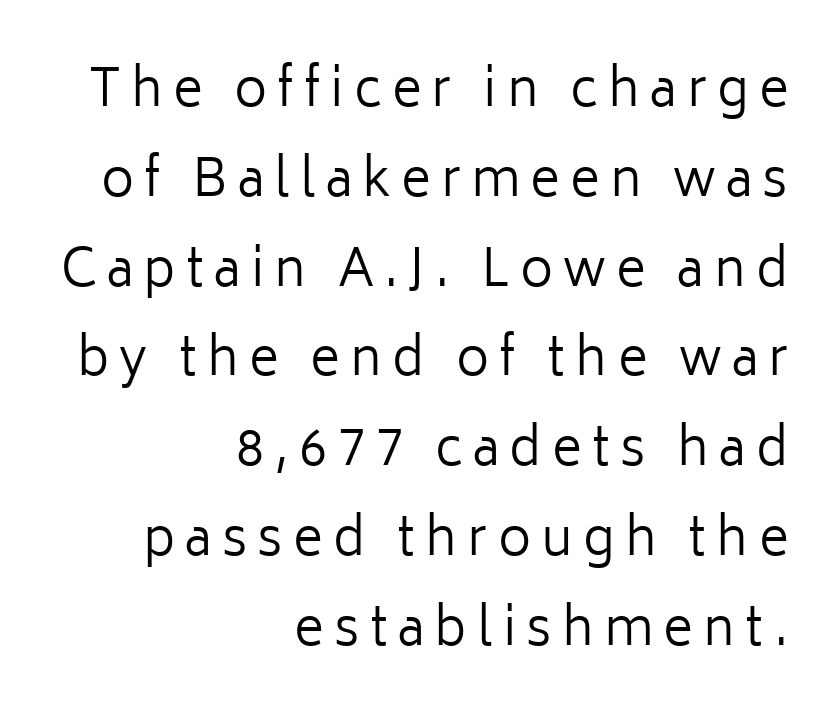
Is the block centered? No — it sits flush against the right margin. Stems and bowls with no extra thickness — not bold. Unmarked baselines from the first word to the last. Loose tracking; the words dissolve into strings of separated letters. Check where the strokes stop: nothing finishes them off — pure sans. The specimen reads as upright at a glance.
